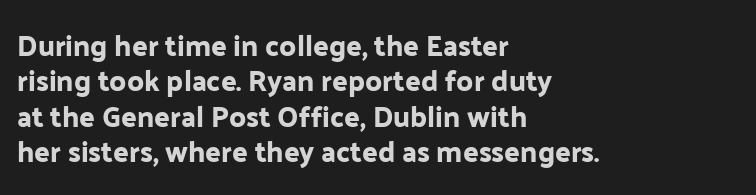
{"serif": "no", "italic": "no", "width": "normal", "stroke_contrast": "low", "x_height": "medium", "monospaced": "no", "underline": "no", "align": "left", "line_spacing_ratio": 1.22, "letter_spacing": "normal", "letter_spacing_em": 0.0, "glyph_px": 29}
